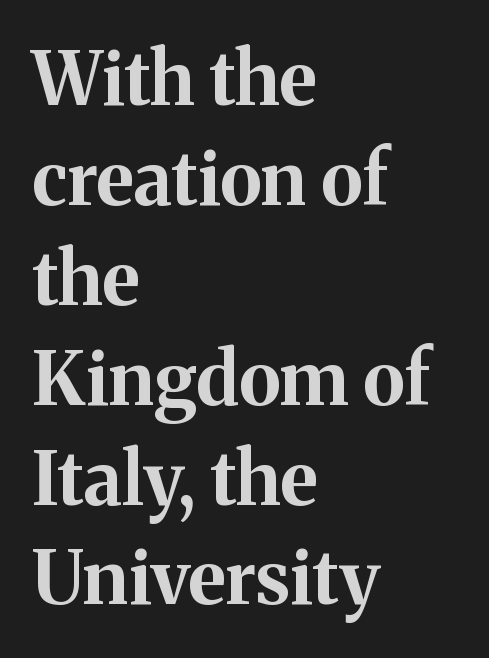
{"serif": "yes", "italic": "no", "bold": "yes", "weight": "bold", "width": "normal", "stroke_contrast": "medium", "x_height": "medium", "monospaced": "no", "underline": "no", "align": "left", "line_spacing": "normal", "line_spacing_ratio": 1.35, "letter_spacing": "normal", "letter_spacing_em": 0.0, "glyph_px": 74}
